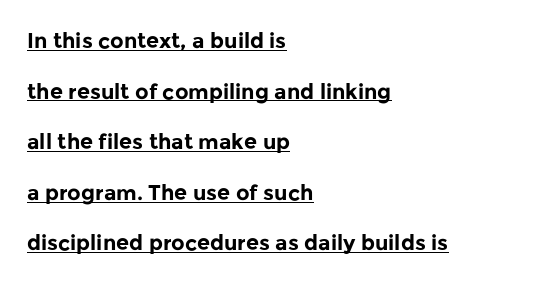
Tracking here is standard; glyphs follow each other at the usual distance. Does the weight exceed regular? Yes, all the way to bold. Horizontal alignment here is leftward, the default for most running prose. Check the space under the baseline: a stroke is drawn there. The letters stand upright; this is a roman face. Interline gaps are noticeably wide in this sample.
